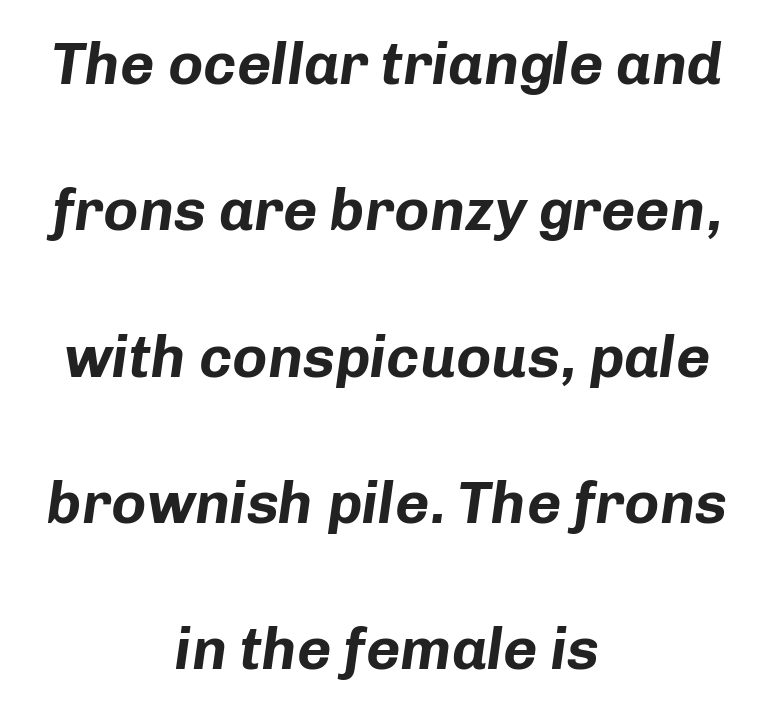
The tracking reads as untouched default to a designer's eye. The strokes are fattened all the way to bold. Where is the straight margin? There isn't one; the lines are centered. Emphasis-style slanted type is in use.
